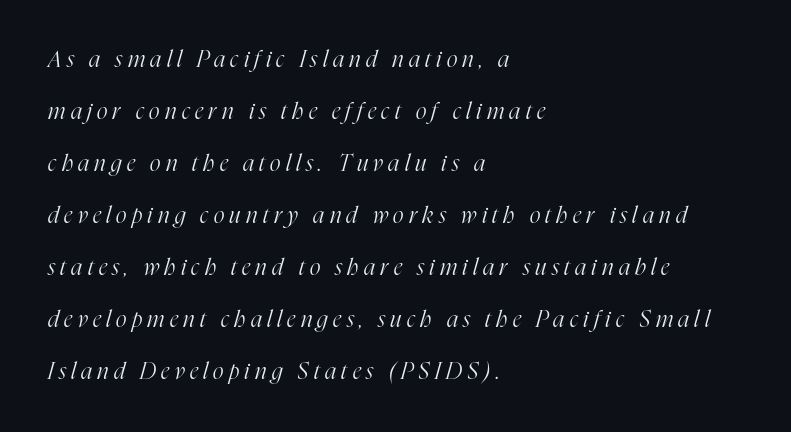
These lines stack with their left ends in a neat column. Line spacing here is loose. This sample uses an oblique cut, with every glyph tilted off the vertical. Glyph-to-glyph distance is far greater than everyday printed text.
